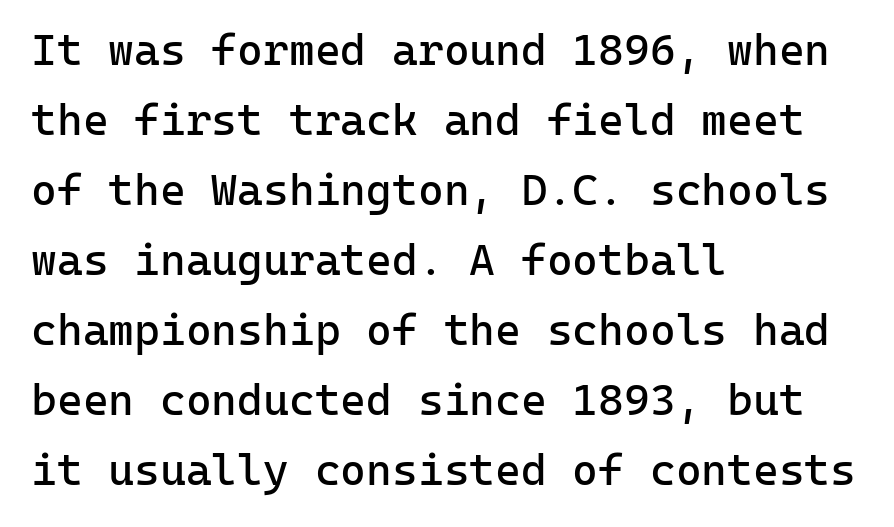
{"serif": "no", "italic": "no", "bold": "no", "weight": "regular", "width": "normal", "stroke_contrast": "low", "x_height": "medium", "monospaced": "yes", "underline": "no", "align": "left", "line_spacing": "normal", "line_spacing_ratio": 1.59, "letter_spacing": "normal", "letter_spacing_em": 0.0, "glyph_px": 44}
